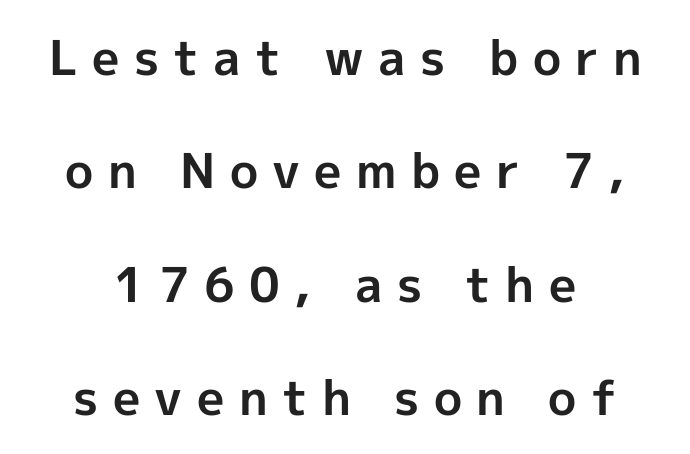
Q: Is the text bold? A: Yes.
Q: Is the text italic (slanted)? A: No, it is upright.
Q: Is the typeface a serif or a sans-serif typeface? A: Sans-serif.
Q: Is the text underlined? A: No.
Q: How is the paragraph aligned? A: Centered.
Q: Is the spacing between letters normal or unusually wide? A: Unusually wide.
Q: Is the spacing between lines tight, normal or loose? A: Loose.
Q: Width (condensed, normal, or wide)? A: Normal.
Q: x-height? A: Medium.
Q: Monospaced? A: No.
